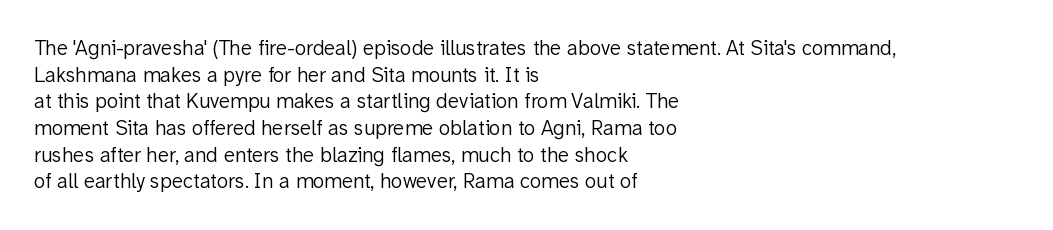
The image shows 21 px text type, upright; set left-aligned, normal line spacing (1.27x), normal letter spacing, not underlined.
